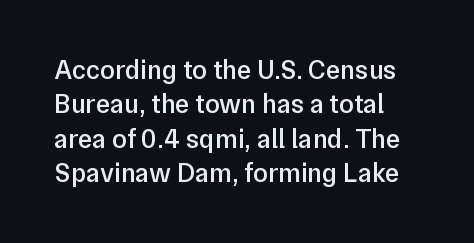
Q: Is the text bold? A: Semi-bold.
Q: Is the text italic (slanted)? A: No, it is upright.
Q: Is the text underlined? A: No.
Q: Is the spacing between letters normal or unusually wide? A: Normal.
Q: Is the spacing between lines tight, normal or loose? A: Normal.
